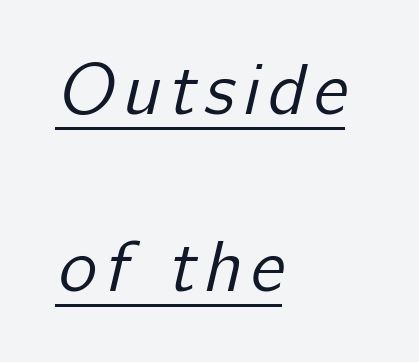
{"serif": "no", "bold": "no", "weight": "regular", "width": "normal", "stroke_contrast": "low", "x_height": "medium", "monospaced": "no", "underline": "yes", "align": "left", "line_spacing": "loose", "line_spacing_ratio": 2.43, "glyph_px": 73}
